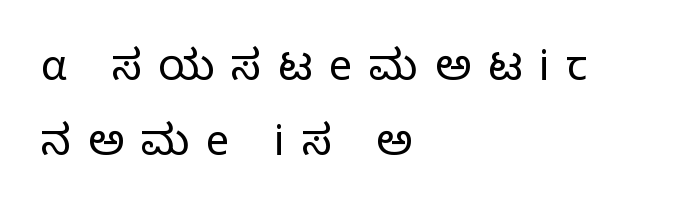
{"serif": "no", "italic": "no", "bold": "no", "weight": "light", "width": "normal", "stroke_contrast": "low", "x_height": "medium", "monospaced": "no", "underline": "no", "align": "left", "line_spacing_ratio": 1.78, "letter_spacing": "wide", "letter_spacing_em": 0.4, "glyph_px": 42}
